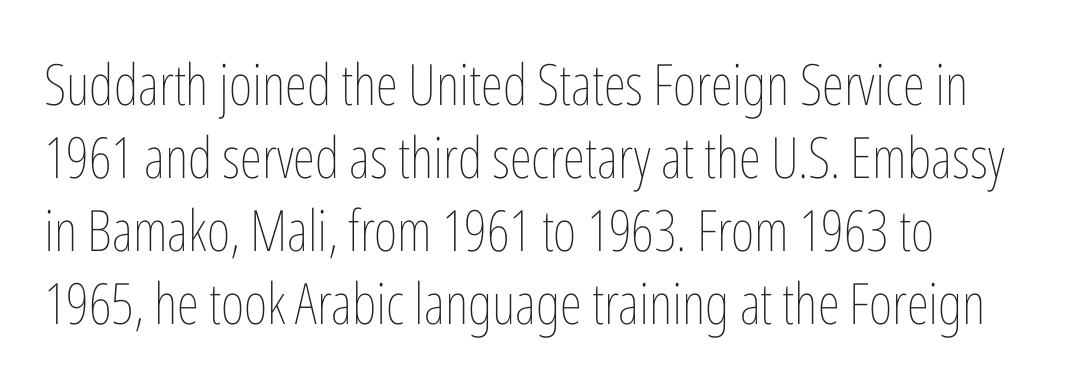
The image shows 57 px thin, condensed type, upright; set normal line spacing (1.28x), normal letter spacing, not underlined; low stroke contrast and a medium x-height.
